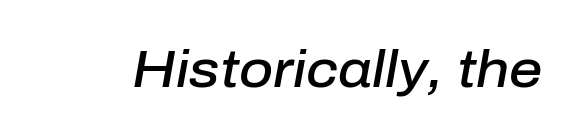
The image shows 52 px semibold type, italic (leaning right); set normal letter spacing, not underlined; low stroke contrast and a medium x-height.
